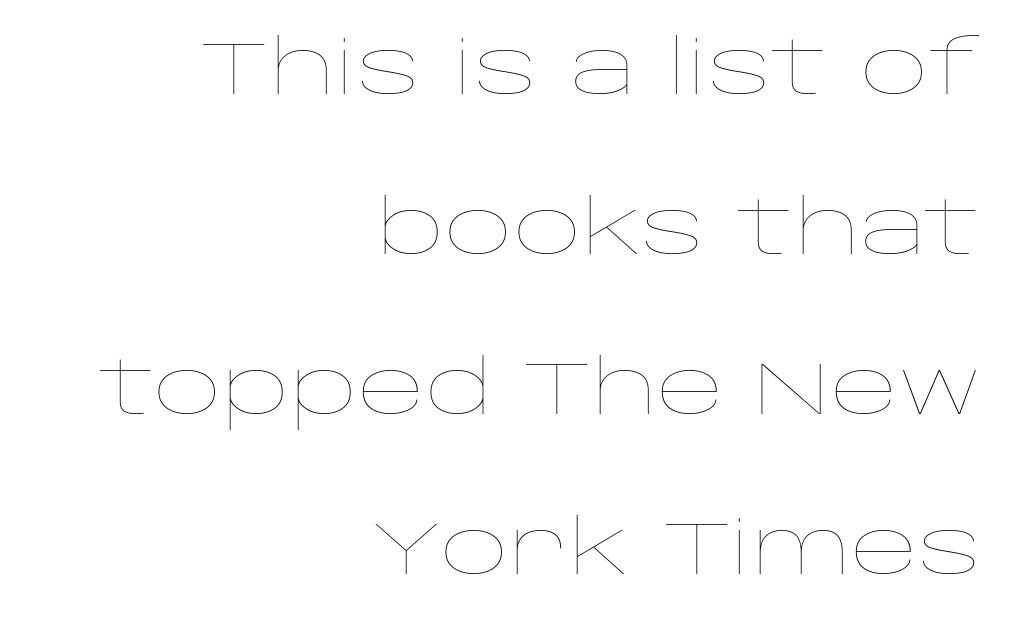
Spacing between characters is what you'd get straight out of the box. Stroke mass is kept to a normal reading level or below. Decoration check: the copy has no underline. The passage is arranged like a letterhead date or caption credit — flush right.
